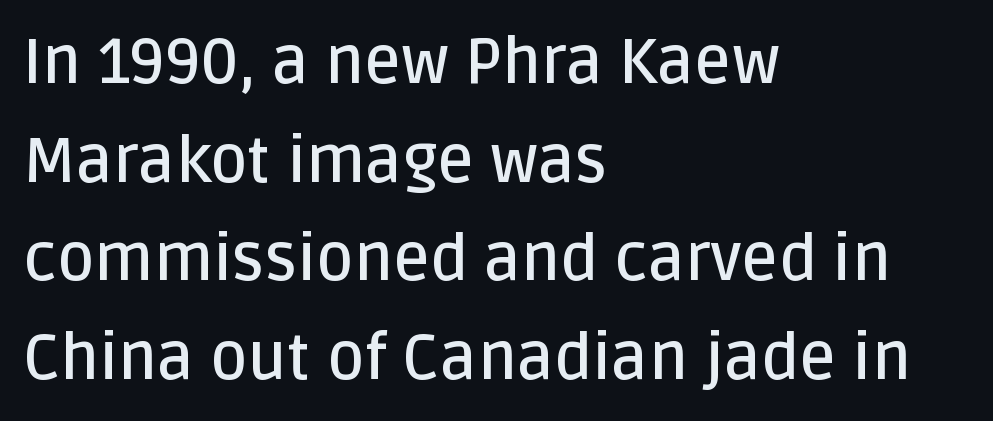
The image shows 64 px semibold sans-serif type, upright; set left-aligned, normal line spacing (1.54x), normal letter spacing, not underlined; low stroke contrast and a large x-height.
